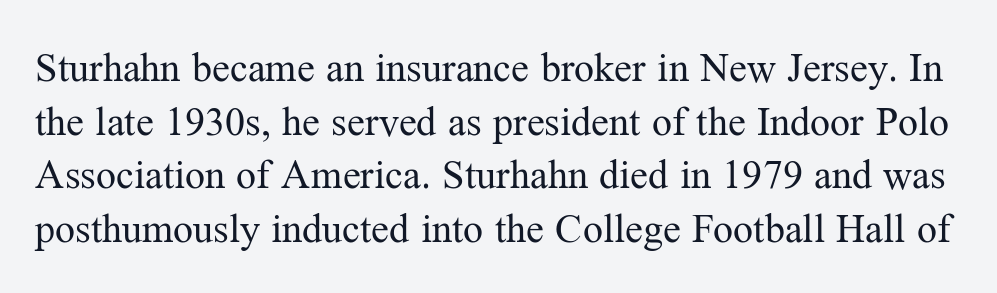
Q: Is the text bold? A: No.
Q: Is the text italic (slanted)? A: No, it is upright.
Q: Is the typeface a serif or a sans-serif typeface? A: Serif.
Q: Is the text underlined? A: No.
Q: Is the spacing between letters normal or unusually wide? A: Normal.
Q: Is the spacing between lines tight, normal or loose? A: Normal.
Q: Width (condensed, normal, or wide)? A: Normal.
Q: Stroke contrast? A: Medium.
Q: x-height? A: Medium.
Q: Monospaced? A: No.
